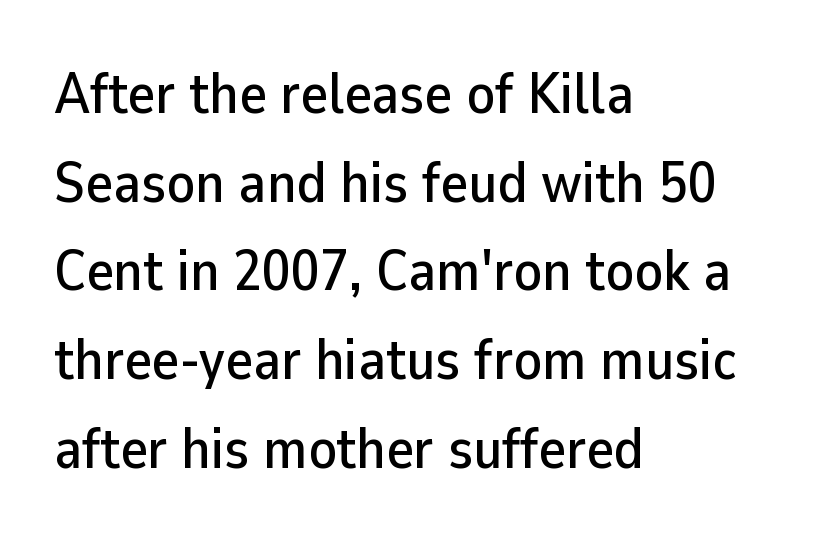
Q: Is the text italic (slanted)? A: No, it is upright.
Q: Is the typeface a serif or a sans-serif typeface? A: Sans-serif.
Q: Is the text underlined? A: No.
Q: How is the paragraph aligned? A: Left-aligned.
Q: Is the spacing between letters normal or unusually wide? A: Normal.
Q: Is the spacing between lines tight, normal or loose? A: Normal.
Q: Width (condensed, normal, or wide)? A: Normal.
Q: Stroke contrast? A: Low.
Q: x-height? A: Medium.
Q: Monospaced? A: No.
